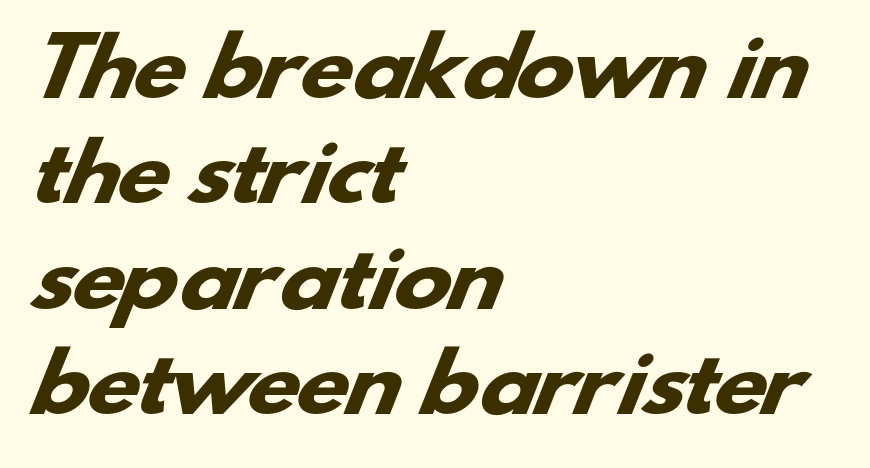
The image shows 77 px heavy, wide sans-serif type; set left-aligned, normal line spacing (1.37x), normal letter spacing, not underlined; low stroke contrast and a small x-height.
